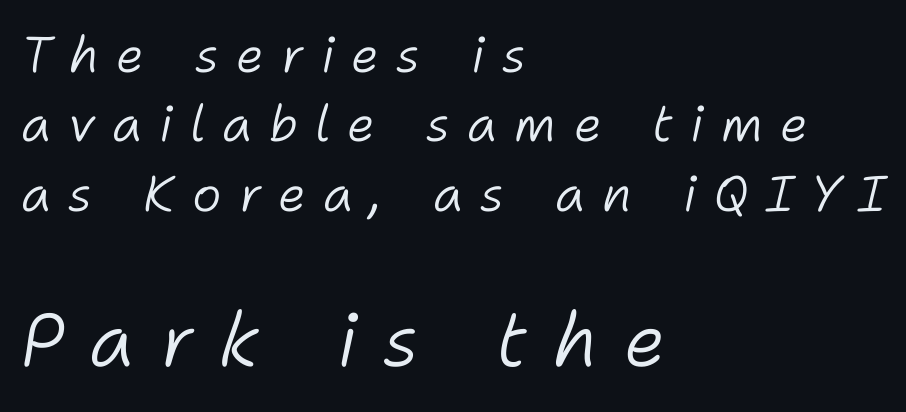
Q: Is the text bold? A: No.
Q: Is the text italic (slanted)? A: Yes, it leans right by about 11 degrees.
Q: Is the text underlined? A: No.
Q: How is the paragraph aligned? A: Left-aligned.
Q: Is the spacing between letters normal or unusually wide? A: Unusually wide.
Q: Is the spacing between lines tight, normal or loose? A: Normal.
Q: Which block of text is set in a larger size, the first (top) or the second (bottom)? A: The second (bottom) one.
Q: Width (condensed, normal, or wide)? A: Normal.
Q: Stroke contrast? A: Low.
Q: x-height? A: Medium.
Q: Monospaced? A: No.
